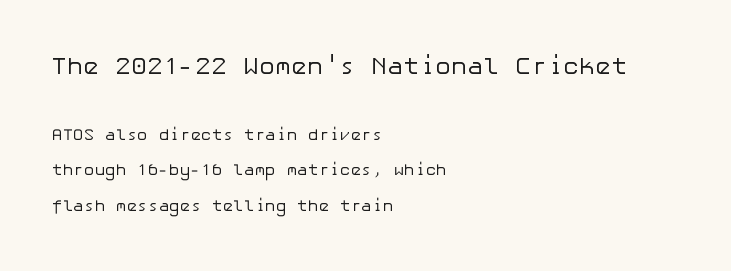
The leading is generous, giving the passage an open texture. The words here are not underlined. Caption: standard tracking, unaltered. Compare the two chunks: the upper has the greater cap height.
